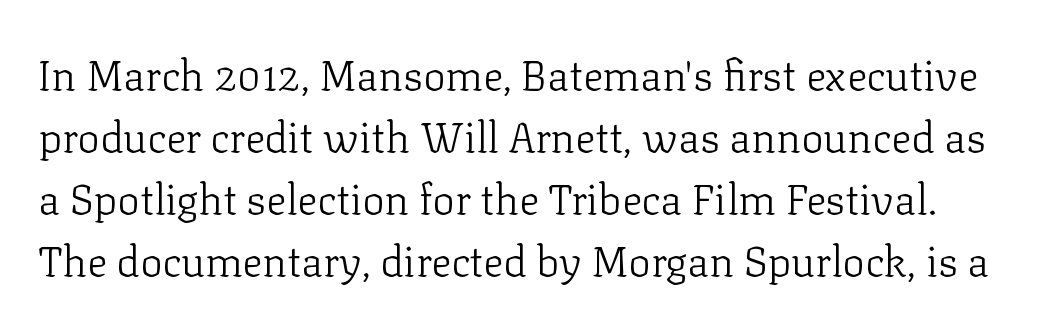
{"serif": "yes", "italic": "no", "bold": "no", "weight": "light", "width": "normal", "stroke_contrast": "low", "x_height": "medium", "monospaced": "no", "underline": "no", "line_spacing": "normal", "line_spacing_ratio": 1.48, "letter_spacing": "normal", "letter_spacing_em": 0.0, "glyph_px": 42}
